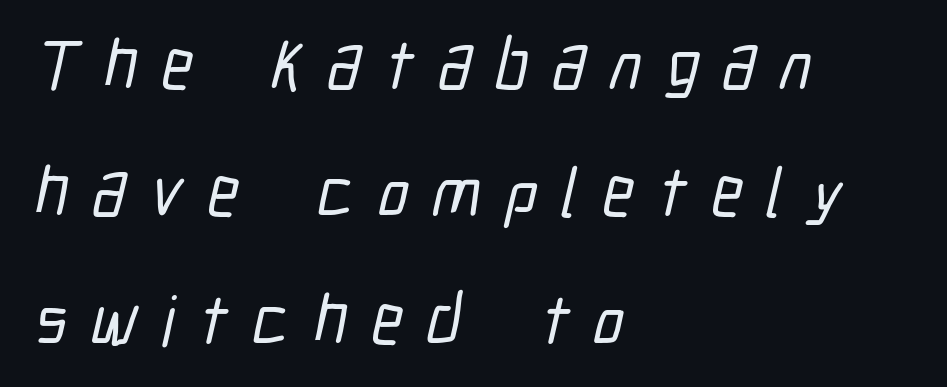
{"serif": "no", "width": "condensed", "stroke_contrast": "low", "x_height": "medium", "monospaced": "no", "underline": "no", "align": "left", "line_spacing_ratio": 1.82, "letter_spacing": "wide", "letter_spacing_em": 0.34, "glyph_px": 70}
